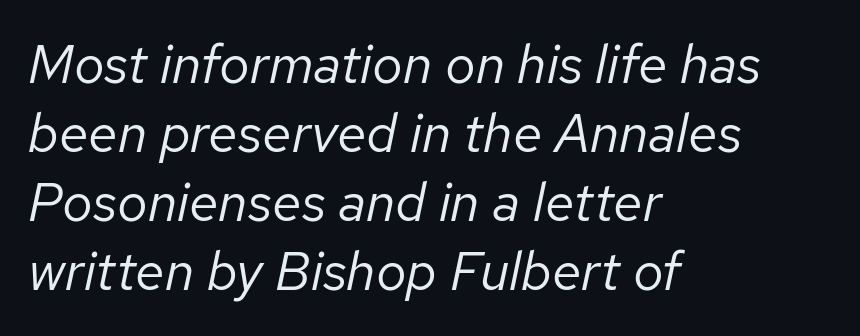
{"italic": "yes", "lean": "right", "slant_degrees": 12, "bold": "no", "weight": "regular", "width": "normal", "stroke_contrast": "low", "x_height": "medium", "monospaced": "no", "underline": "no", "align": "left", "line_spacing": "normal", "line_spacing_ratio": 1.28, "letter_spacing": "normal", "letter_spacing_em": 0.0, "glyph_px": 54}
